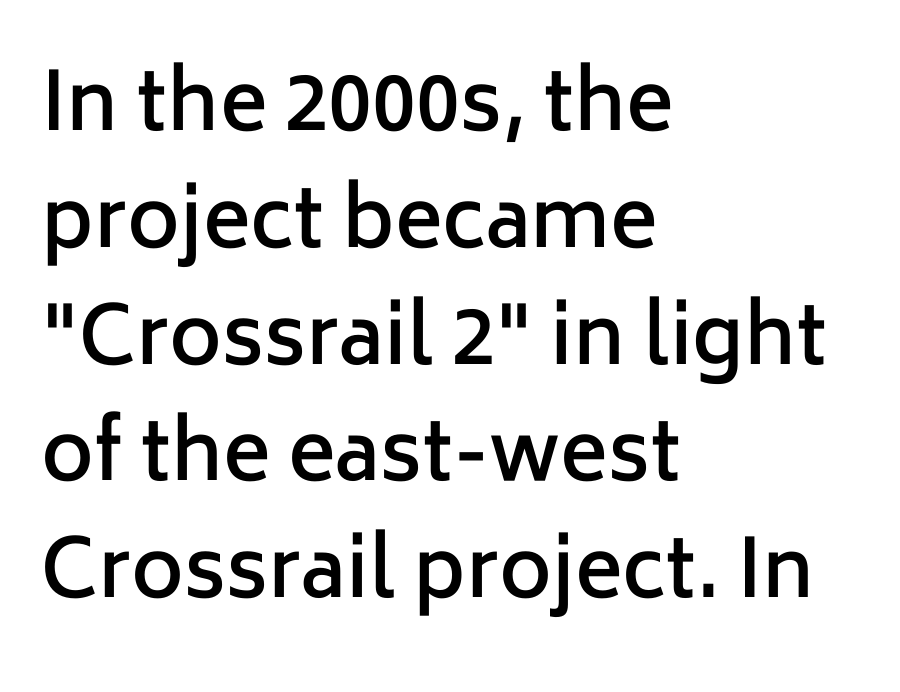
{"serif": "no", "italic": "no", "bold": "semi", "weight": "semibold", "width": "normal", "stroke_contrast": "low", "x_height": "medium", "monospaced": "no", "underline": "no", "align": "left", "line_spacing": "normal", "line_spacing_ratio": 1.46, "letter_spacing": "normal", "letter_spacing_em": 0.0, "glyph_px": 80}
